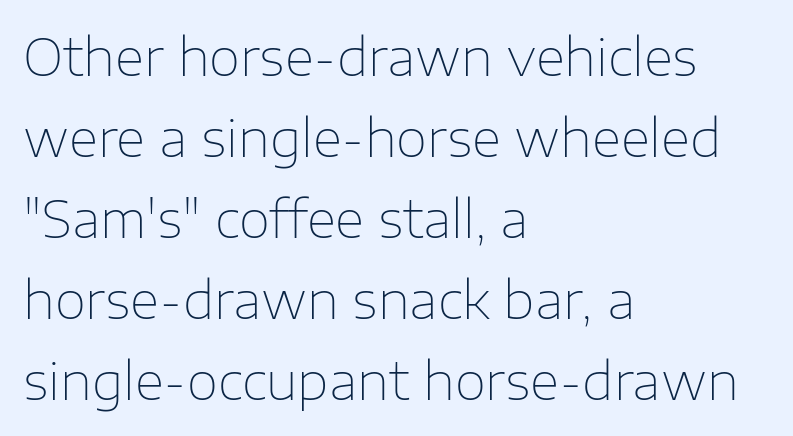
The image shows 51 px thin sans-serif type, upright; set left-aligned, normal line spacing (1.59x), normal letter spacing, not underlined; low stroke contrast and a medium x-height.
